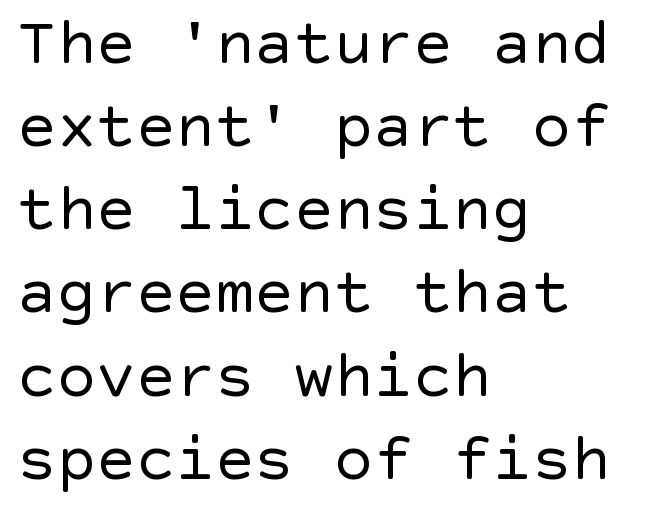
If you measured baseline to baseline, you'd find a middling distance. The passage is arranged the way most books set body copy — flush left. The zone under the glyphs is completely vacant. No extra tracking has been applied to these lines.
